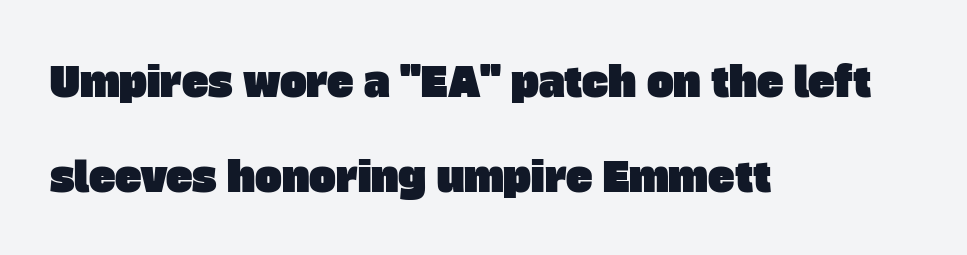
The paragraph shown leans on its left margin. These lines are rendered in a variable-pitch font. Words appear dense and cohesive because spacing is normal. Descenders hang freely into open space. This is sans-serif lettering, the kind often seen on screens and signage.
